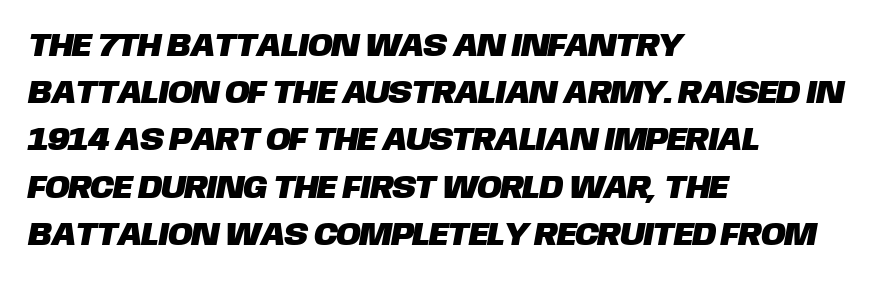
Note the varied advance widths — an 'i' is clearly narrower than an 'm'. Underline: absent. You can tell from the bare stems that sans-serif type was used. Look at the tracking — it's just the regular setting, nothing added. These lines stack with their left ends in a neat column.
